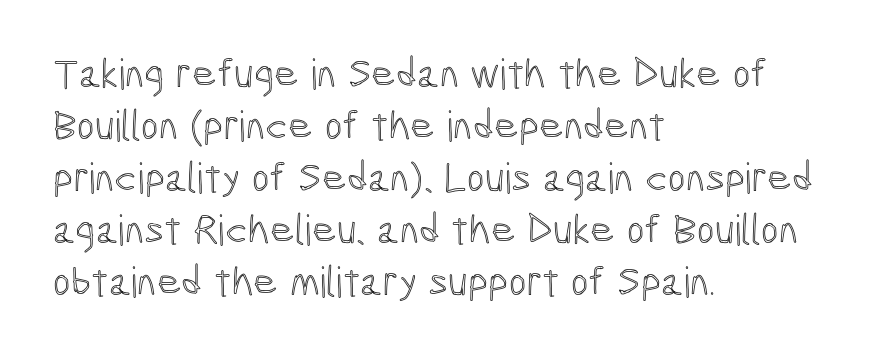
{"italic": "no", "width": "condensed", "x_height": "medium", "monospaced": "no", "underline": "no", "align": "left", "line_spacing_ratio": 1.24, "letter_spacing": "normal", "letter_spacing_em": 0.0, "glyph_px": 42}
